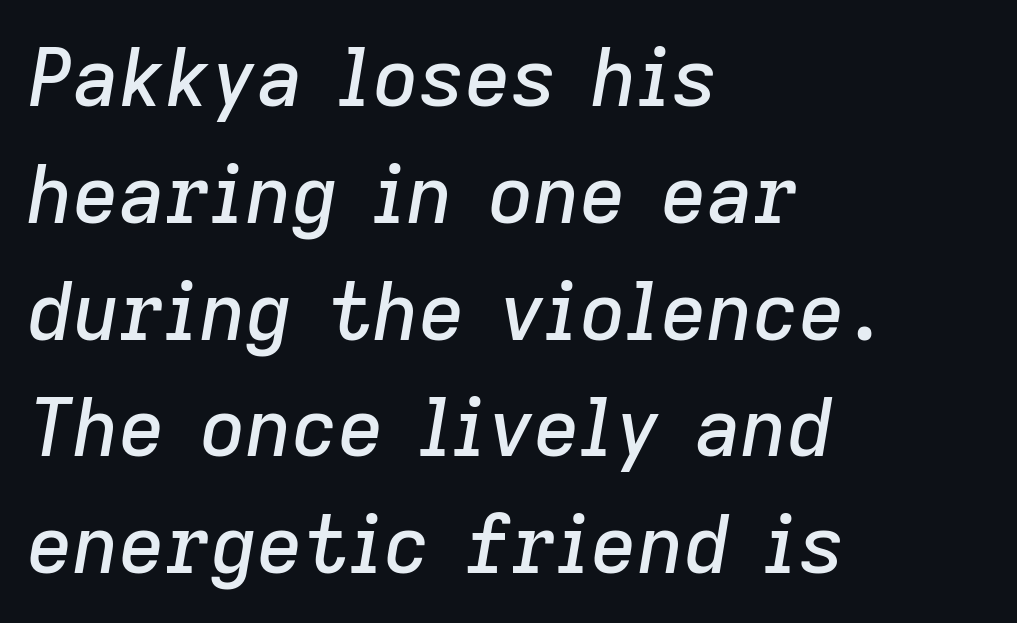
{"italic": "yes", "lean": "right", "slant_degrees": 9, "width": "normal", "stroke_contrast": "low", "x_height": "medium", "monospaced": "no", "underline": "no", "align": "left", "line_spacing": "normal", "line_spacing_ratio": 1.46, "letter_spacing": "normal", "letter_spacing_em": 0.0, "glyph_px": 80}
